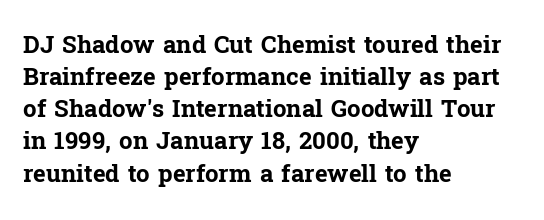
{"italic": "no", "bold": "yes", "underline": "no", "align": "left", "line_spacing": "normal", "line_spacing_ratio": 1.34, "letter_spacing": "normal", "letter_spacing_em": 0.0, "glyph_px": 24}
